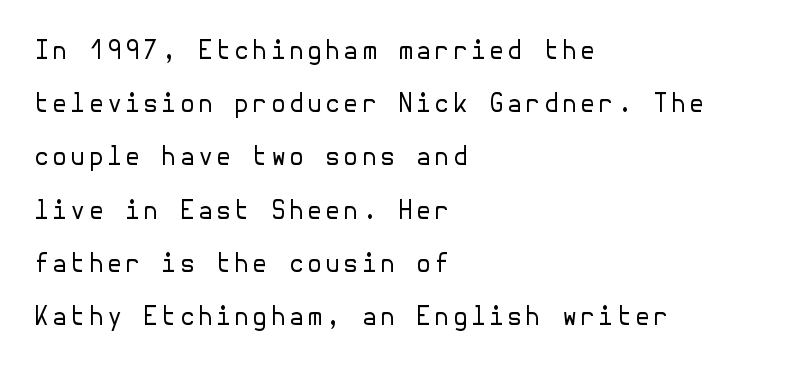
Q: Is the text bold? A: No.
Q: Is the text italic (slanted)? A: No, it is upright.
Q: Is the text underlined? A: No.
Q: How is the paragraph aligned? A: Left-aligned.
Q: Is the spacing between lines tight, normal or loose? A: Loose.
